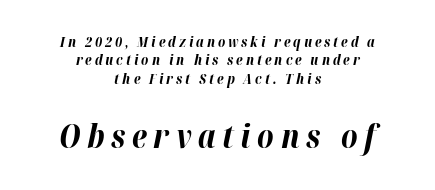
Q: Is the text bold? A: Yes.
Q: Is the text italic (slanted)? A: Yes, it leans right by about 12 degrees.
Q: Is the text underlined? A: No.
Q: How is the paragraph aligned? A: Centered.
Q: Is the spacing between letters normal or unusually wide? A: Unusually wide.
Q: Is the spacing between lines tight, normal or loose? A: Normal.
Q: Which block of text is set in a larger size, the first (top) or the second (bottom)? A: The second (bottom) one.
Q: Width (condensed, normal, or wide)? A: Normal.
Q: Stroke contrast? A: High.
Q: x-height? A: Medium.
Q: Monospaced? A: No.
